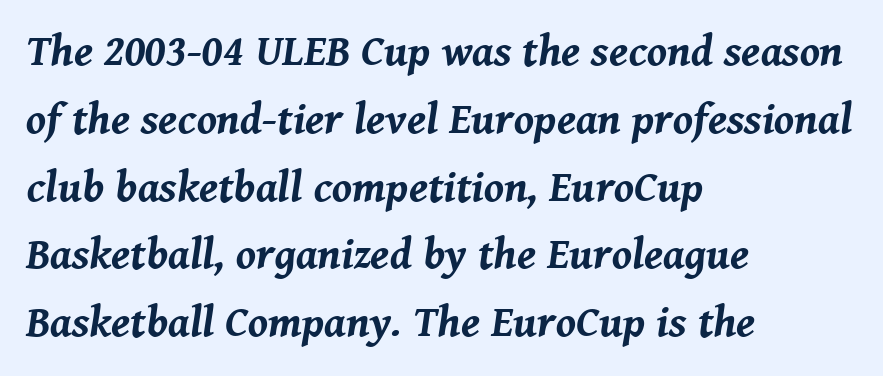
The image shows 44 px bold type, italic (leaning right); set left-aligned, normal line spacing (1.54x), normal letter spacing, not underlined; medium stroke contrast and a medium x-height.
